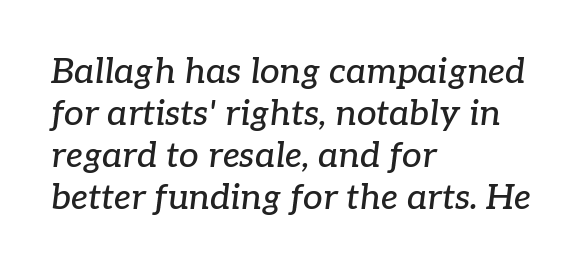
Q: Is the text italic (slanted)? A: Yes, it leans right by about 7 degrees.
Q: Is the typeface a serif or a sans-serif typeface? A: Serif.
Q: Is the text underlined? A: No.
Q: How is the paragraph aligned? A: Left-aligned.
Q: Is the spacing between letters normal or unusually wide? A: Normal.
Q: Width (condensed, normal, or wide)? A: Normal.
Q: Stroke contrast? A: Low.
Q: x-height? A: Medium.
Q: Monospaced? A: No.
